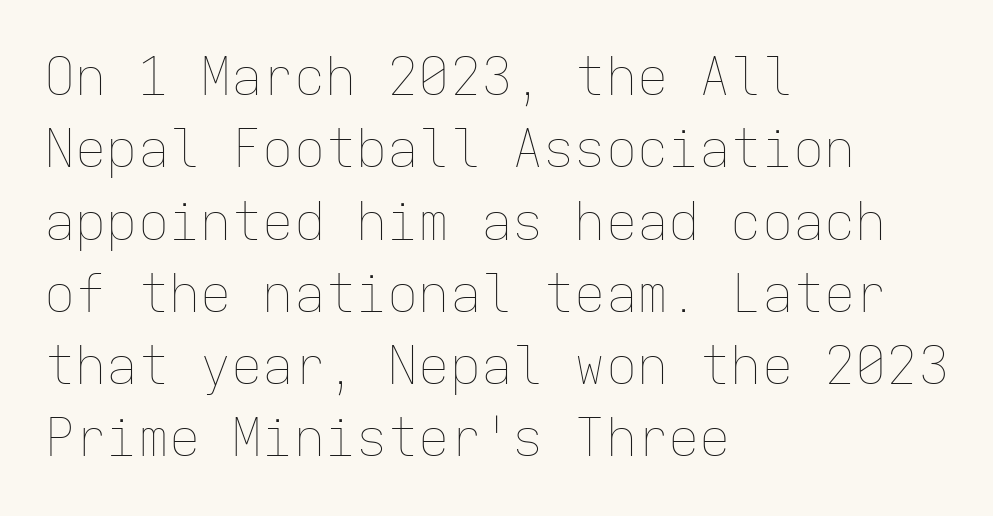
The image shows 52 px thin type, upright, monospaced; set left-aligned, normal line spacing (1.39x), normal letter spacing, not underlined; low stroke contrast and a medium x-height.
